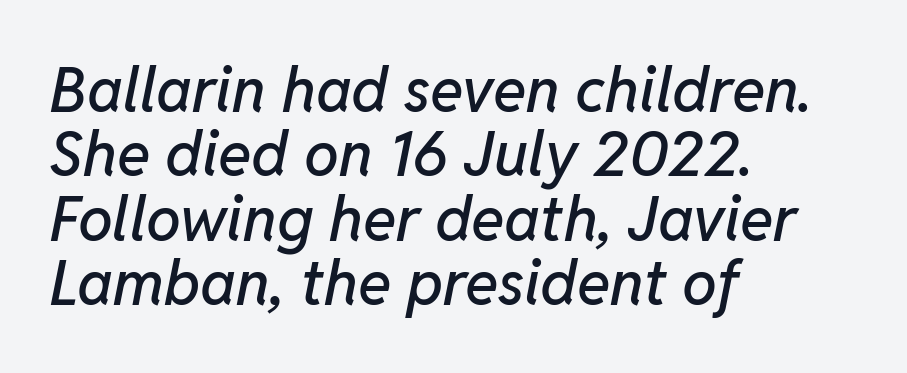
The image shows 62 px text type, italic (leaning right); set left-aligned, tight line spacing (1.04x), normal letter spacing, not underlined; low stroke contrast and a medium x-height.
